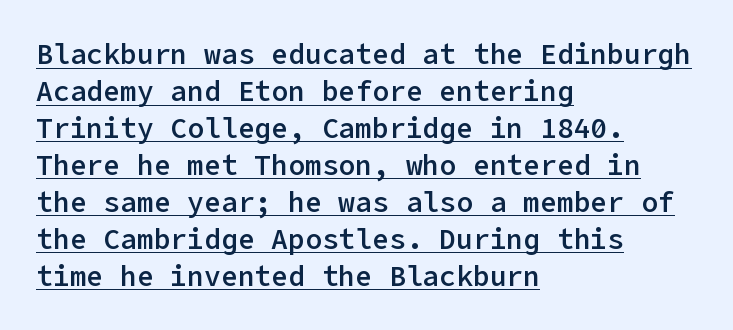
{"serif": "no", "italic": "no", "bold": "semi", "weight": "semibold", "width": "normal", "stroke_contrast": "low", "x_height": "medium", "underline": "yes", "align": "left", "line_spacing": "normal", "line_spacing_ratio": 1.32, "letter_spacing": "normal", "letter_spacing_em": 0.0, "glyph_px": 28}
